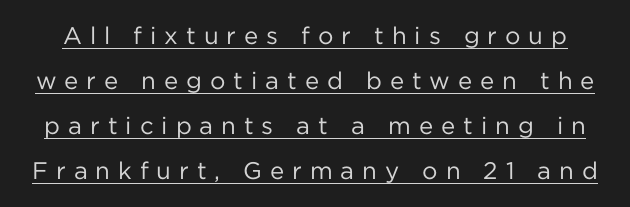
Weight: not bold — regular or lighter. A rule runs beneath these lines of type. This rendering widens character spacing well past its baseline value. Notice how the stems are strictly vertical — no italics here.
